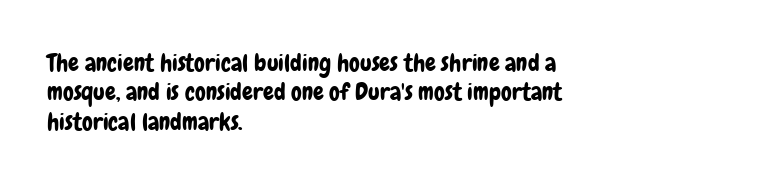
{"italic": "no", "underline": "no", "align": "left", "line_spacing_ratio": 1.22, "letter_spacing": "normal", "letter_spacing_em": 0.0, "glyph_px": 24}
